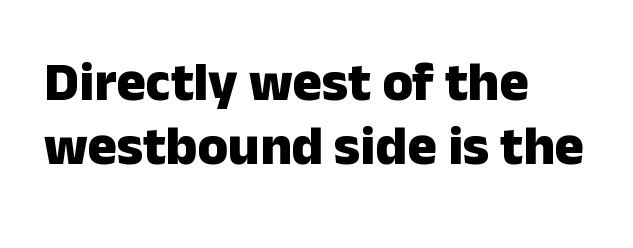
A typesetter would call this proportional, since set widths differ per character. Each word holds together tightly as a unit, with standard inter-letter gaps. This is heavy type, rendered in bold. Ascenders rise straight up at ninety degrees. The glyphs are unaccompanied by any horizontal stroke below them. Line starts are locked; line ends wander.
